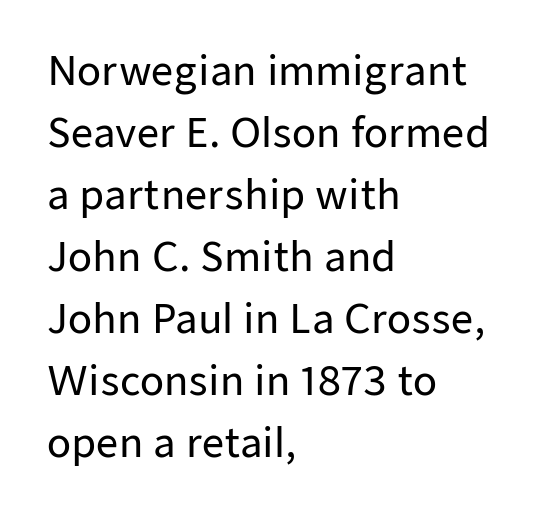
The image shows 39 px sans-serif type, upright; set left-aligned, normal line spacing (1.59x), normal letter spacing, not underlined; low stroke contrast and a medium x-height.
